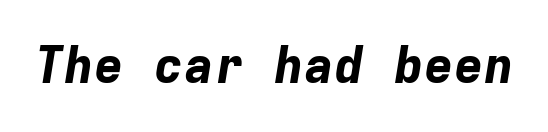
The image shows 50 px bold type, italic (leaning right), monospaced; set normal letter spacing, not underlined; low stroke contrast and a medium x-height.
